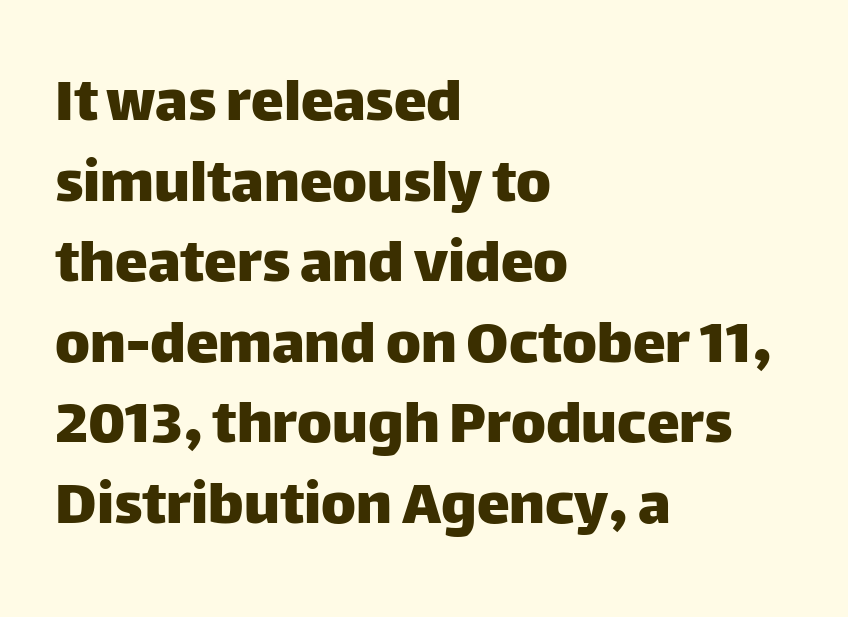
The image shows 66 px sans-serif type, upright; set left-aligned, line spacing 1.22x, normal letter spacing, not underlined; low stroke contrast and a large x-height.
